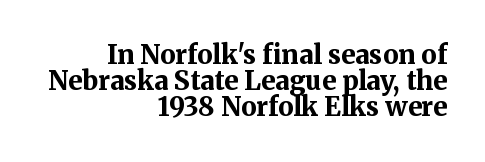
{"italic": "no", "bold": "yes", "underline": "no", "align": "right", "line_spacing": "tight", "line_spacing_ratio": 1.0, "letter_spacing": "normal", "letter_spacing_em": 0.0, "glyph_px": 26}
